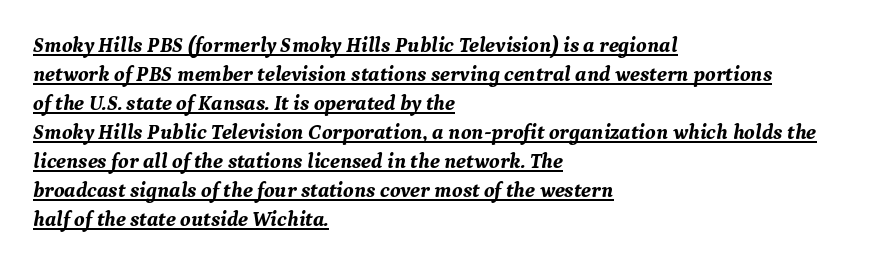
Q: Is the text bold? A: Yes.
Q: Is the text italic (slanted)? A: Yes, it leans right by about 9 degrees.
Q: Is the text underlined? A: Yes.
Q: How is the paragraph aligned? A: Left-aligned.
Q: Is the spacing between letters normal or unusually wide? A: Normal.
Q: Is the spacing between lines tight, normal or loose? A: Normal.
